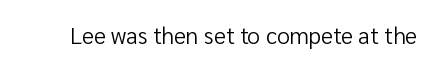
{"italic": "no", "bold": "no", "underline": "no", "letter_spacing": "normal", "letter_spacing_em": 0.0, "glyph_px": 23}
